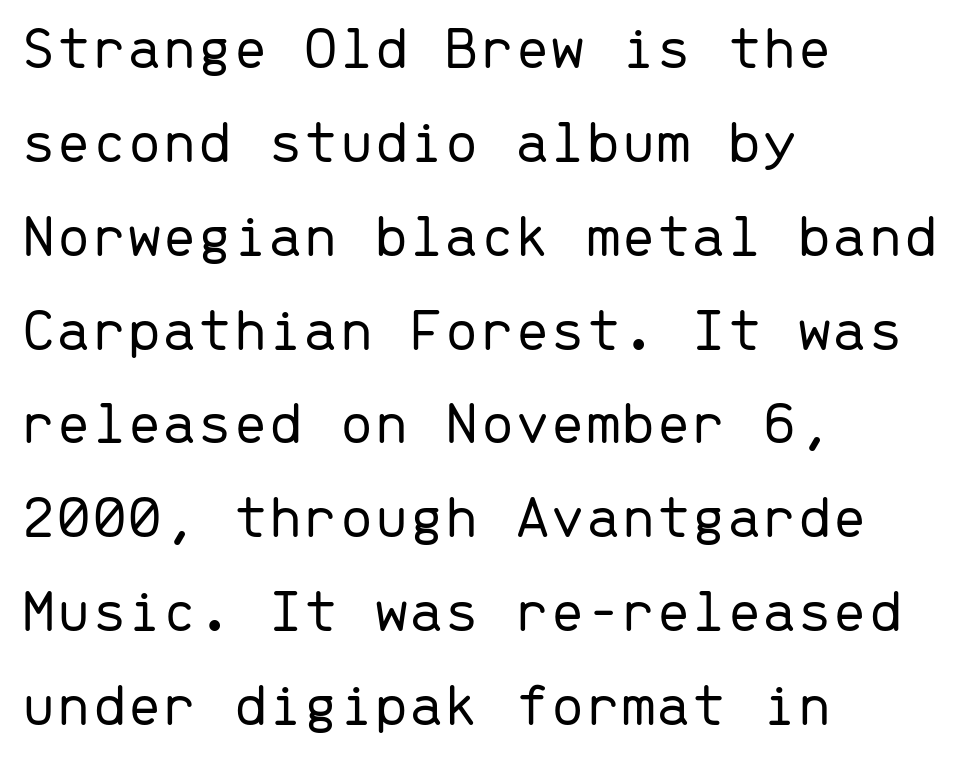
The image shows 63 px light sans-serif type, upright, monospaced; set left-aligned, normal line spacing (1.49x), normal letter spacing, not underlined; low stroke contrast and a medium x-height.
